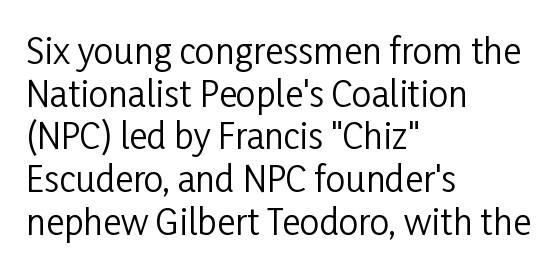
The image shows 35 px regular-weight, condensed sans-serif type, upright; set left-aligned, line spacing 1.22x, normal letter spacing, not underlined; low stroke contrast and a medium x-height.
